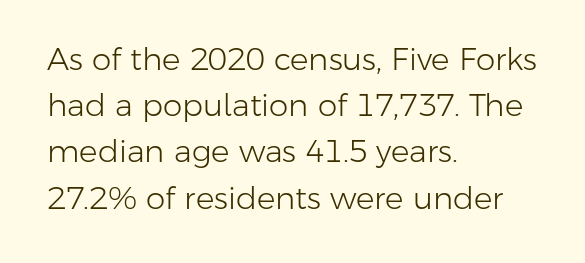
Q: Is the text bold? A: No.
Q: Is the text italic (slanted)? A: No, it is upright.
Q: Is the typeface a serif or a sans-serif typeface? A: Sans-serif.
Q: Is the text underlined? A: No.
Q: How is the paragraph aligned? A: Left-aligned.
Q: Is the spacing between letters normal or unusually wide? A: Normal.
Q: Is the spacing between lines tight, normal or loose? A: Normal.
Q: Width (condensed, normal, or wide)? A: Normal.
Q: Stroke contrast? A: Low.
Q: x-height? A: Medium.
Q: Monospaced? A: No.
